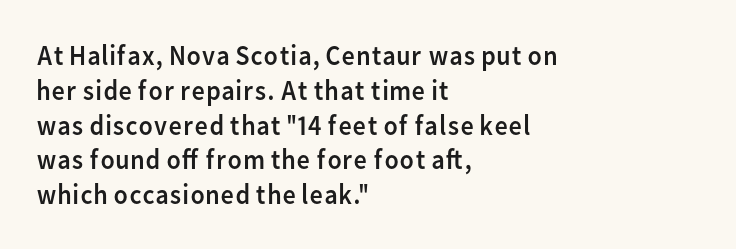
Q: Is the text bold? A: No.
Q: Is the text italic (slanted)? A: No, it is upright.
Q: Is the typeface a serif or a sans-serif typeface? A: Sans-serif.
Q: Is the text underlined? A: No.
Q: How is the paragraph aligned? A: Left-aligned.
Q: Is the spacing between letters normal or unusually wide? A: Normal.
Q: Width (condensed, normal, or wide)? A: Normal.
Q: Stroke contrast? A: Low.
Q: x-height? A: Medium.
Q: Monospaced? A: No.
